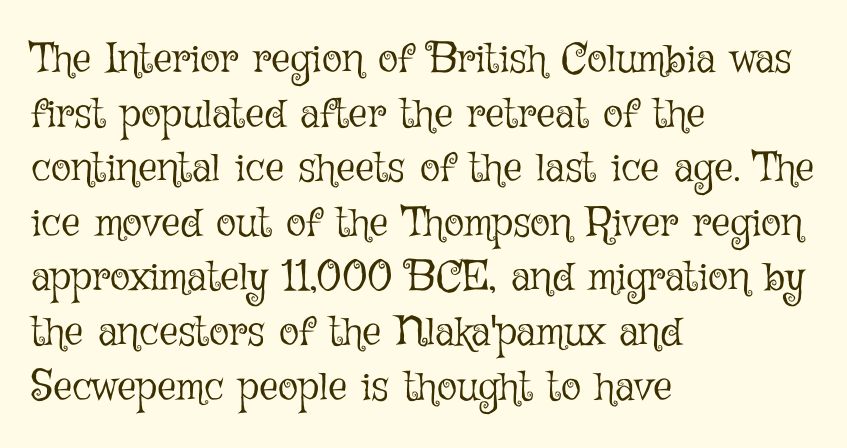
Q: Is the text bold? A: No.
Q: Is the text italic (slanted)? A: No, it is upright.
Q: Is the text underlined? A: No.
Q: How is the paragraph aligned? A: Left-aligned.
Q: Is the spacing between letters normal or unusually wide? A: Normal.
Q: Is the spacing between lines tight, normal or loose? A: Normal.
Q: Width (condensed, normal, or wide)? A: Normal.
Q: Stroke contrast? A: Low.
Q: x-height? A: Medium.
Q: Monospaced? A: No.
